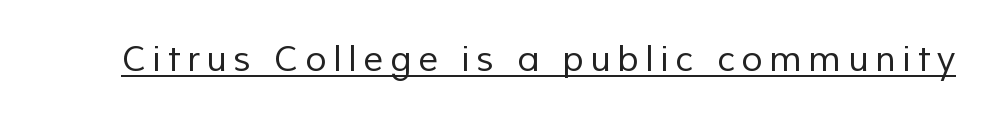
{"serif": "no", "bold": "no", "weight": "regular", "width": "normal", "stroke_contrast": "low", "x_height": "medium", "monospaced": "no", "underline": "yes", "glyph_px": 35}
